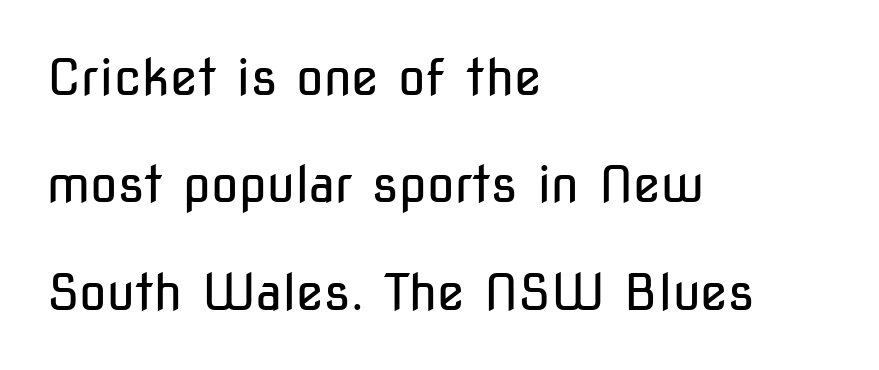
The image shows 50 px regular-weight, condensed sans-serif type, upright; set left-aligned, loose line spacing (2.15x), normal letter spacing, not underlined; low stroke contrast and a medium x-height.
